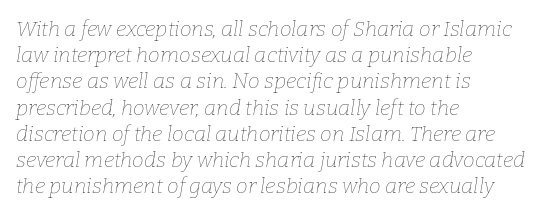
The image shows 21 px text type, italic (leaning right); set left-aligned, normal line spacing (1.25x), normal letter spacing, not underlined.
